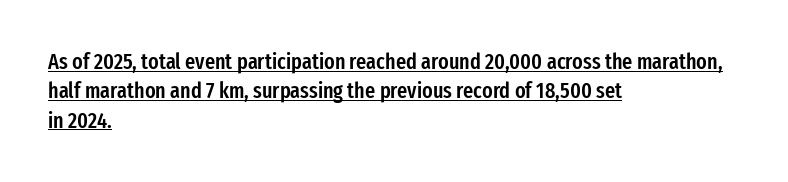
The image shows 22 px text type, upright; set left-aligned, normal line spacing (1.33x), normal letter spacing, underlined.
